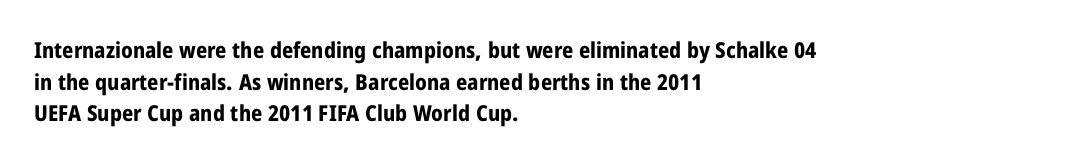
{"italic": "no", "bold": "yes", "underline": "no", "align": "left", "line_spacing": "normal", "line_spacing_ratio": 1.44, "letter_spacing": "normal", "letter_spacing_em": 0.0, "glyph_px": 22}
